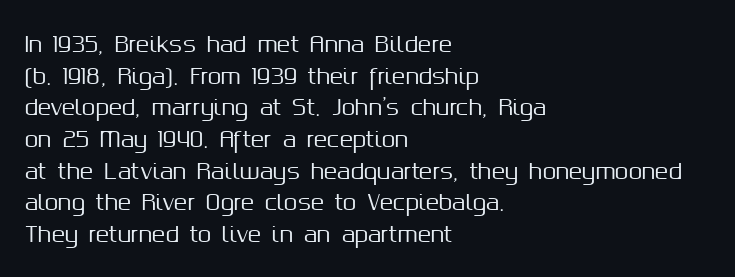
Ordinary non-slanted type is in use. Letter spacing: default. This sample is left-justified, so line endings fall wherever the words run out. Underline: absent. Successive baselines arrive at the customary interval.
